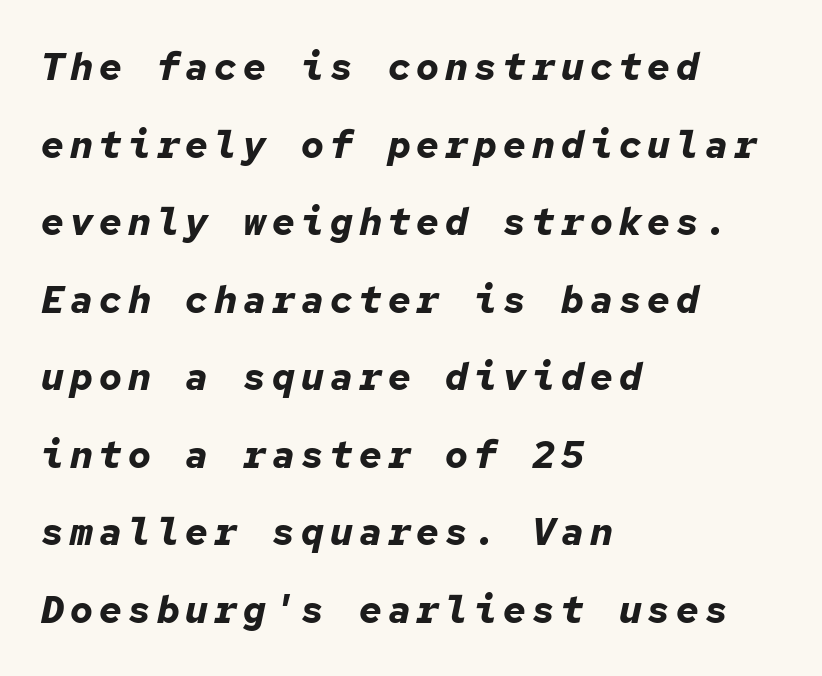
{"italic": "yes", "lean": "right", "slant_degrees": 12, "bold": "yes", "weight": "bold", "width": "normal", "stroke_contrast": "low", "x_height": "medium", "monospaced": "yes", "underline": "no", "align": "left", "line_spacing": "loose", "line_spacing_ratio": 2.04, "glyph_px": 38}
